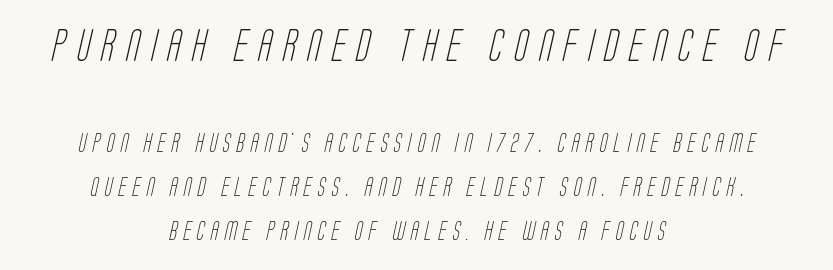
The image shows 32 px light, condensed sans-serif type; set centered, loose line spacing (2.45x), unusually wide letter spacing (+0.34 em), not underlined; the first (top) block is 1.78x larger; low stroke contrast and a large x-height.
